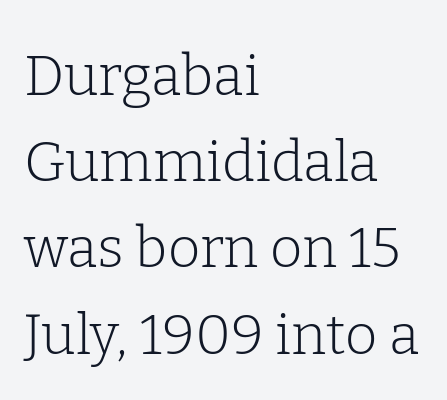
Horizontal bands of white between lines are of average thickness. The type sits square on the baseline with zero lean. The letters advance in unequal steps, a hallmark of proportional type. Caption: standard tracking, unaltered.
